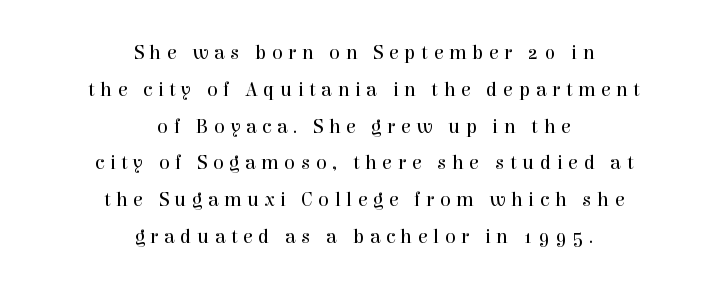
This sample uses expanded letter spacing, leaving extra air between glyphs. Summary of weight: not heavy and not bold. This is the regular roman posture of the typeface. Quick note: underline off.
